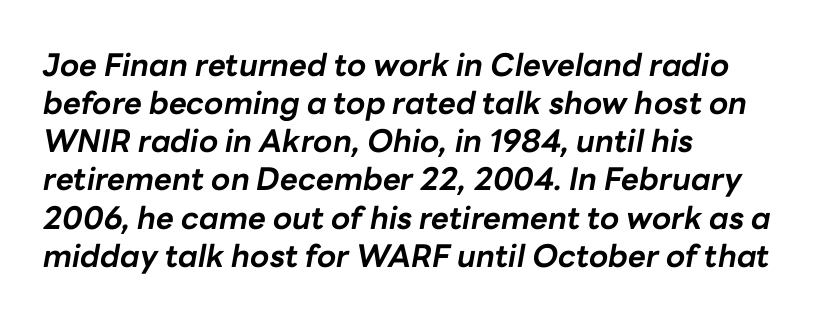
Q: Is the text bold? A: Yes.
Q: Is the text italic (slanted)? A: Yes, it leans right by about 10 degrees.
Q: Is the text underlined? A: No.
Q: How is the paragraph aligned? A: Left-aligned.
Q: Is the spacing between letters normal or unusually wide? A: Normal.
Q: Width (condensed, normal, or wide)? A: Normal.
Q: Stroke contrast? A: Low.
Q: x-height? A: Medium.
Q: Monospaced? A: No.
